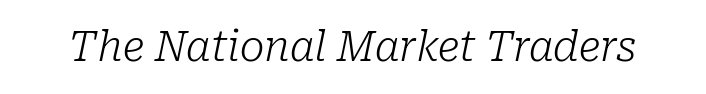
Q: Is the text bold? A: No.
Q: Is the text italic (slanted)? A: Yes, it leans right by about 10 degrees.
Q: Is the typeface a serif or a sans-serif typeface? A: Serif.
Q: Is the text underlined? A: No.
Q: Is the spacing between letters normal or unusually wide? A: Normal.
Q: Width (condensed, normal, or wide)? A: Normal.
Q: Stroke contrast? A: Low.
Q: x-height? A: Medium.
Q: Monospaced? A: No.
